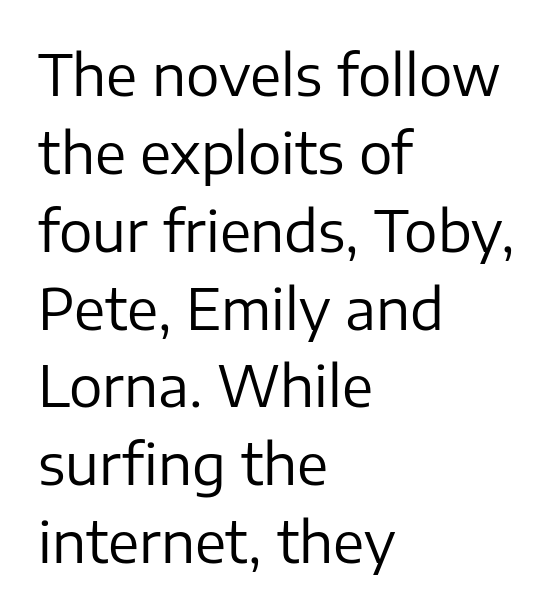
Q: Is the text bold? A: No.
Q: Is the text italic (slanted)? A: No, it is upright.
Q: Is the typeface a serif or a sans-serif typeface? A: Sans-serif.
Q: Is the text underlined? A: No.
Q: How is the paragraph aligned? A: Left-aligned.
Q: Is the spacing between letters normal or unusually wide? A: Normal.
Q: Is the spacing between lines tight, normal or loose? A: Normal.
Q: Width (condensed, normal, or wide)? A: Normal.
Q: Stroke contrast? A: Low.
Q: x-height? A: Medium.
Q: Monospaced? A: No.
